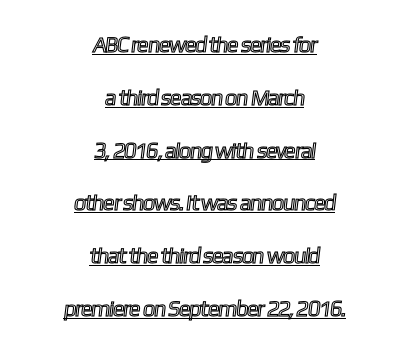
{"underline": "yes", "align": "center", "line_spacing": "loose", "line_spacing_ratio": 2.4, "letter_spacing": "normal", "letter_spacing_em": 0.0, "glyph_px": 22}
